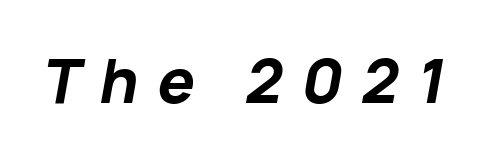
The image shows 59 px bold type, italic (leaning right); set unusually wide letter spacing (+0.32 em), not underlined; low stroke contrast and a medium x-height.
